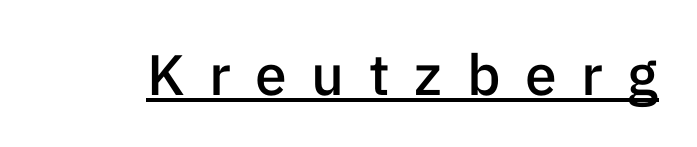
Q: Is the text bold? A: Semi-bold.
Q: Is the text italic (slanted)? A: No, it is upright.
Q: Is the typeface a serif or a sans-serif typeface? A: Sans-serif.
Q: Is the text underlined? A: Yes.
Q: Is the spacing between letters normal or unusually wide? A: Unusually wide.
Q: Width (condensed, normal, or wide)? A: Normal.
Q: Stroke contrast? A: Low.
Q: x-height? A: Medium.
Q: Monospaced? A: No.
